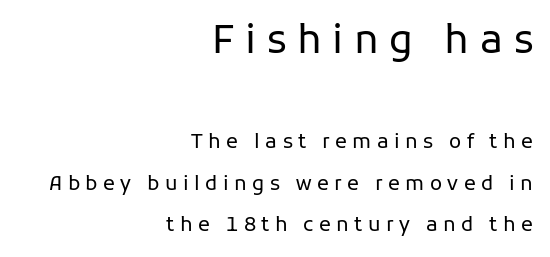
Q: Is the text bold? A: No.
Q: Is the text italic (slanted)? A: No, it is upright.
Q: Is the typeface a serif or a sans-serif typeface? A: Sans-serif.
Q: Is the text underlined? A: No.
Q: How is the paragraph aligned? A: Right-aligned.
Q: Is the spacing between letters normal or unusually wide? A: Unusually wide.
Q: Is the spacing between lines tight, normal or loose? A: Loose.
Q: Which block of text is set in a larger size, the first (top) or the second (bottom)? A: The first (top) one.
Q: Width (condensed, normal, or wide)? A: Normal.
Q: Stroke contrast? A: Low.
Q: x-height? A: Medium.
Q: Monospaced? A: No.
